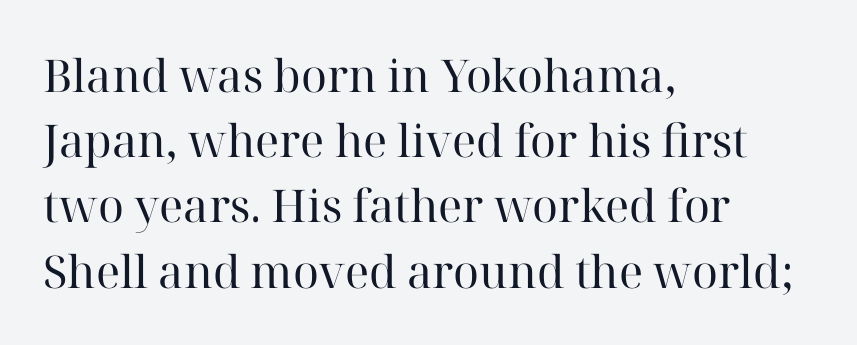
To sum up the face: it has serifs. Regarding leading, the lines here are spaced in the standard way. Is this a fixed-width face? No — the glyphs have proportional, varying widths. Has an underline been added? It has not.
